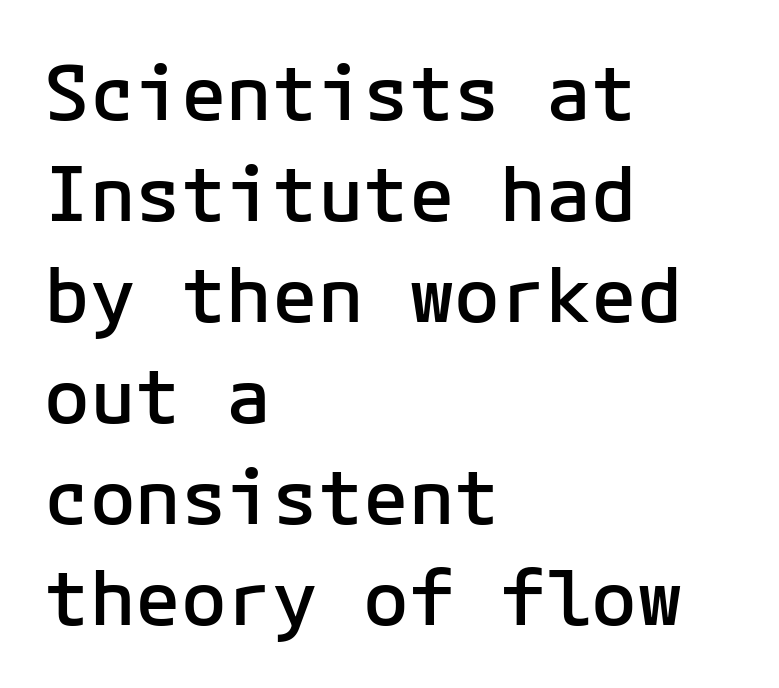
{"serif": "no", "italic": "no", "bold": "semi", "weight": "semibold", "width": "normal", "stroke_contrast": "low", "x_height": "medium", "underline": "no", "align": "left", "line_spacing": "normal", "line_spacing_ratio": 1.33, "letter_spacing": "normal", "letter_spacing_em": 0.0, "glyph_px": 76}
